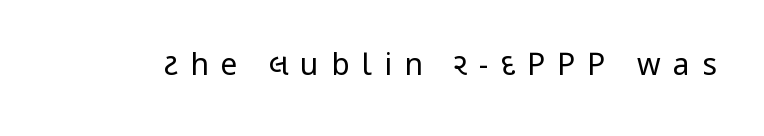
Q: Is the text bold? A: No.
Q: Is the text italic (slanted)? A: No, it is upright.
Q: Is the typeface a serif or a sans-serif typeface? A: Sans-serif.
Q: Is the text underlined? A: No.
Q: Is the spacing between letters normal or unusually wide? A: Unusually wide.
Q: Width (condensed, normal, or wide)? A: Condensed.
Q: Stroke contrast? A: Low.
Q: x-height? A: Large.
Q: Monospaced? A: No.
